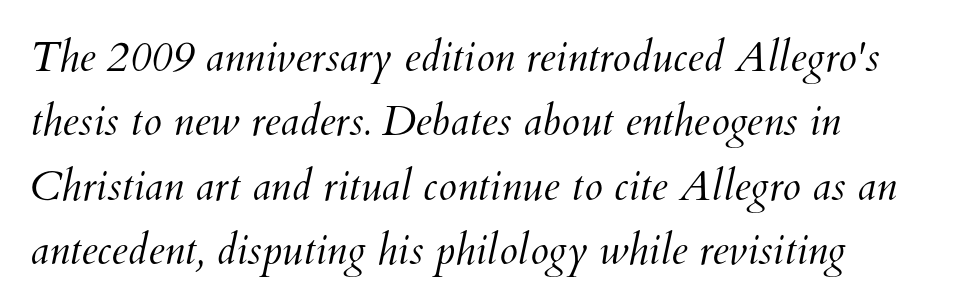
Q: Is the text bold? A: No.
Q: Is the text underlined? A: No.
Q: Is the spacing between letters normal or unusually wide? A: Normal.
Q: Is the spacing between lines tight, normal or loose? A: Normal.
Q: Width (condensed, normal, or wide)? A: Normal.
Q: Stroke contrast? A: Medium.
Q: x-height? A: Small.
Q: Monospaced? A: No.
